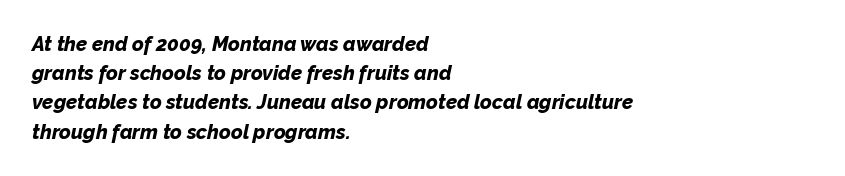
Q: Is the text bold? A: Yes.
Q: Is the text italic (slanted)? A: Yes, it leans right by about 12 degrees.
Q: Is the text underlined? A: No.
Q: How is the paragraph aligned? A: Left-aligned.
Q: Is the spacing between letters normal or unusually wide? A: Normal.
Q: Is the spacing between lines tight, normal or loose? A: Normal.
